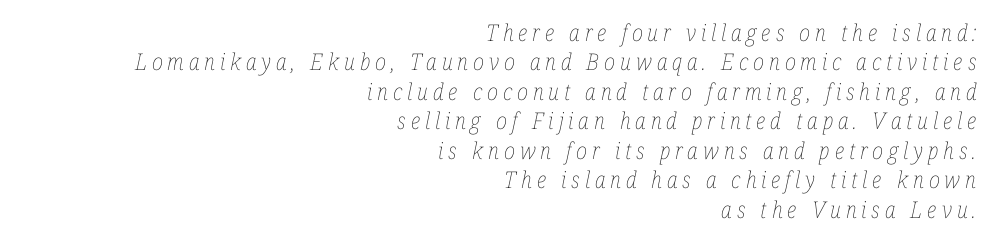
The image shows 23 px text type, italic (leaning right); set right-aligned, normal line spacing (1.28x), unusually wide letter spacing (+0.21 em), not underlined.
